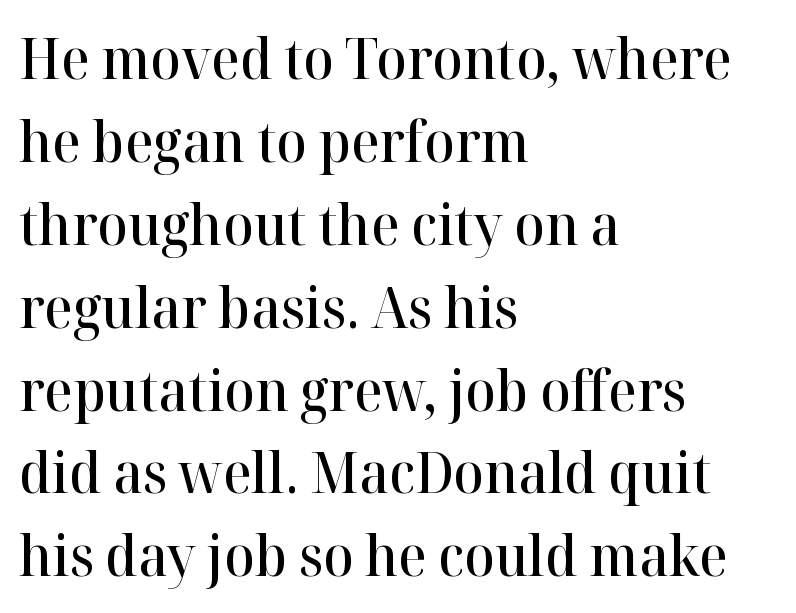
{"serif": "yes", "italic": "no", "bold": "semi", "weight": "semibold", "width": "normal", "stroke_contrast": "high", "x_height": "medium", "monospaced": "no", "underline": "no", "align": "left", "line_spacing": "normal", "line_spacing_ratio": 1.48, "letter_spacing": "normal", "letter_spacing_em": 0.0, "glyph_px": 56}
